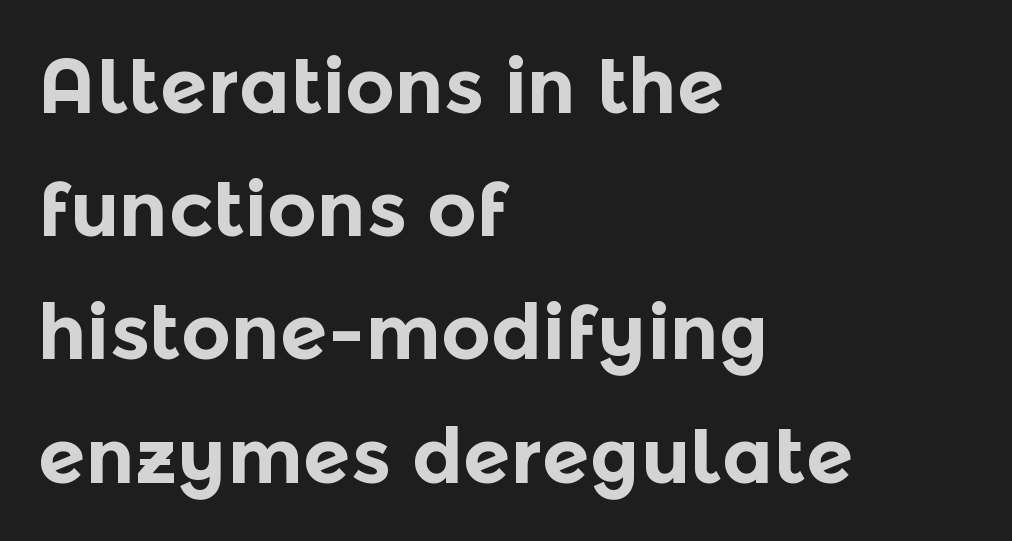
Spacing verdict: proportional, widths tailored to each character. Visually the block forms a straight wall on the left and a jagged coastline on the right. These lines carry a lot of weight — the face is fully bold. Italic? Not at all — the glyphs are vertical. Just letters on the line, the space beneath them empty.
